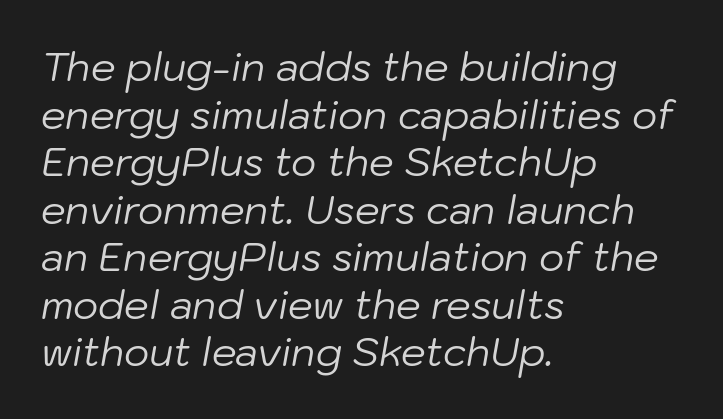
Q: Is the text bold? A: No.
Q: Is the text italic (slanted)? A: Yes, it leans right by about 10 degrees.
Q: Is the text underlined? A: No.
Q: How is the paragraph aligned? A: Left-aligned.
Q: Is the spacing between letters normal or unusually wide? A: Normal.
Q: Width (condensed, normal, or wide)? A: Normal.
Q: Stroke contrast? A: Low.
Q: x-height? A: Medium.
Q: Monospaced? A: No.
